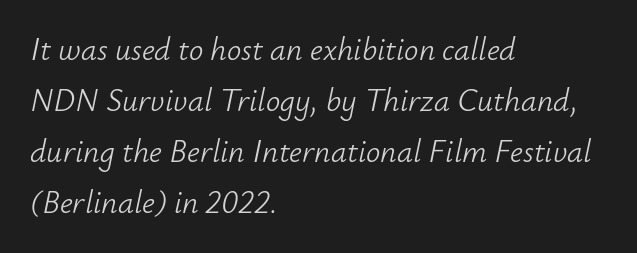
{"italic": "yes", "lean": "right", "slant_degrees": 12, "bold": "no", "weight": "light", "width": "normal", "stroke_contrast": "low", "x_height": "small", "monospaced": "no", "underline": "no", "align": "left", "line_spacing": "normal", "line_spacing_ratio": 1.59, "letter_spacing": "normal", "letter_spacing_em": 0.0, "glyph_px": 32}
